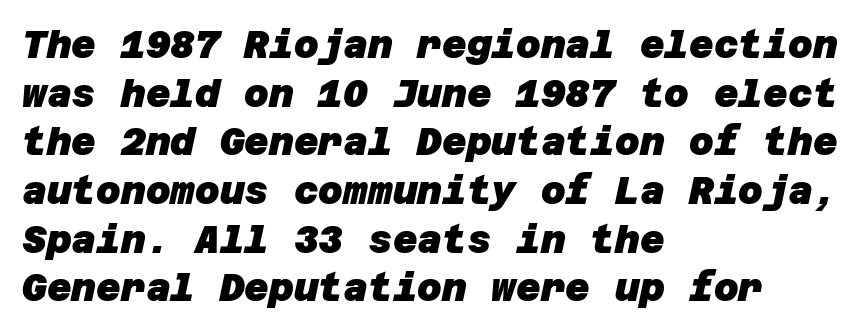
Q: Is the text bold? A: Yes.
Q: Is the typeface a serif or a sans-serif typeface? A: Sans-serif.
Q: Is the text underlined? A: No.
Q: How is the paragraph aligned? A: Left-aligned.
Q: Is the spacing between letters normal or unusually wide? A: Normal.
Q: Is the spacing between lines tight, normal or loose? A: Normal.
Q: Width (condensed, normal, or wide)? A: Normal.
Q: Stroke contrast? A: Low.
Q: x-height? A: Large.
